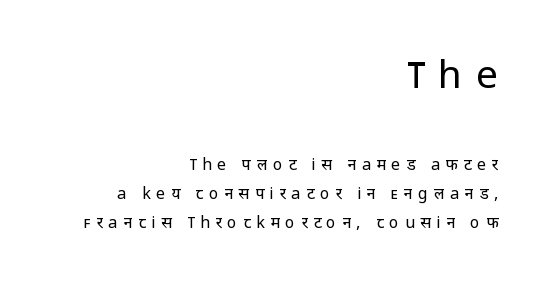
{"serif": "no", "italic": "no", "bold": "no", "weight": "regular", "width": "normal", "stroke_contrast": "low", "x_height": "medium", "monospaced": "no", "underline": "no", "align": "right", "line_spacing_ratio": 1.81, "letter_spacing": "wide", "letter_spacing_em": 0.35, "larger_block": "first", "size_ratio": 2.44, "glyph_px": 39}
